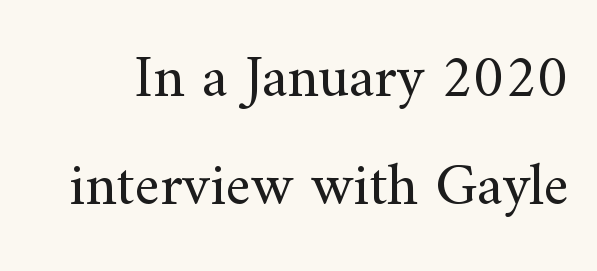
The image shows 60 px regular-weight serif type, upright; set line spacing 1.8x, normal letter spacing, not underlined; medium stroke contrast and a small x-height.
